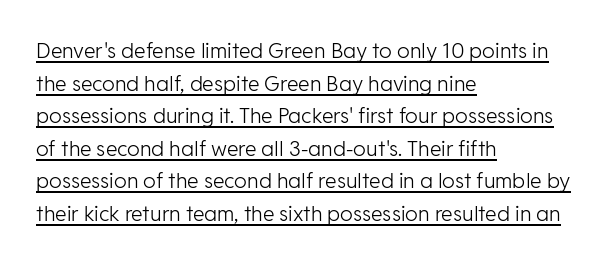
Weight: in the light-to-regular range. Italic: no, the glyphs are upright roman. Does the leading feel generous? No, just average. The line texture is even and compact thanks to regular tracking. The rendering uses the underline text-decoration. Line starts are locked; line ends wander.
